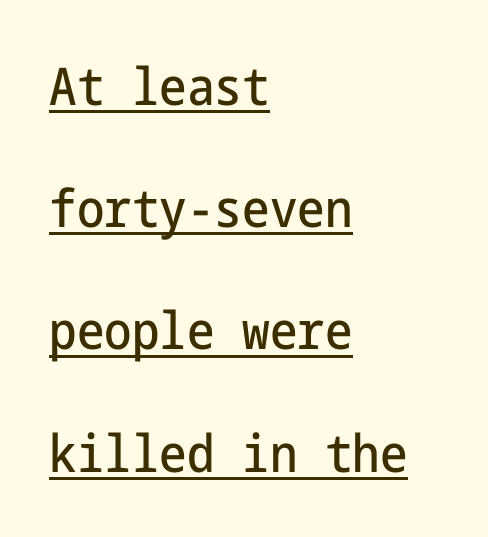
{"serif": "no", "italic": "no", "width": "condensed", "stroke_contrast": "low", "x_height": "medium", "underline": "yes", "align": "left", "line_spacing": "loose", "line_spacing_ratio": 2.35, "letter_spacing": "normal", "letter_spacing_em": 0.0, "glyph_px": 52}
